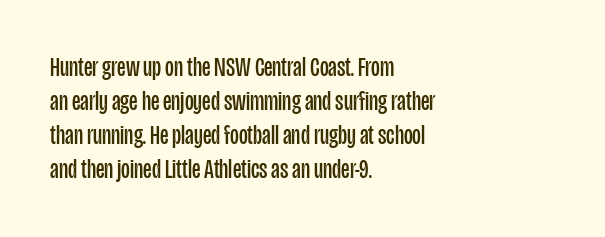
Vertically, the passage feels balanced, rows spaced as you'd expect. The strip under each line holds only bare page. Weight: in the light-to-regular range. Glyph-to-glyph distance matches everyday printed text.
